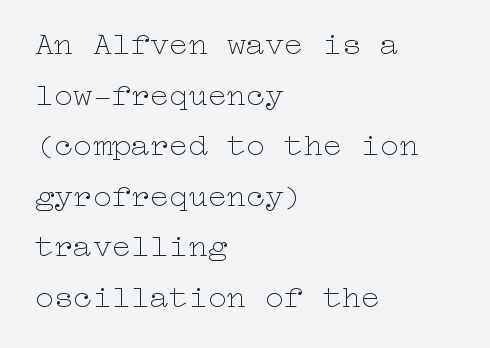
Observe the ordinary spacing: letters are neighbours, not strangers. The paragraph shown leans on its left margin. Characters remain perfectly vertical along every line. Unbolded letterforms with no extra heft.
